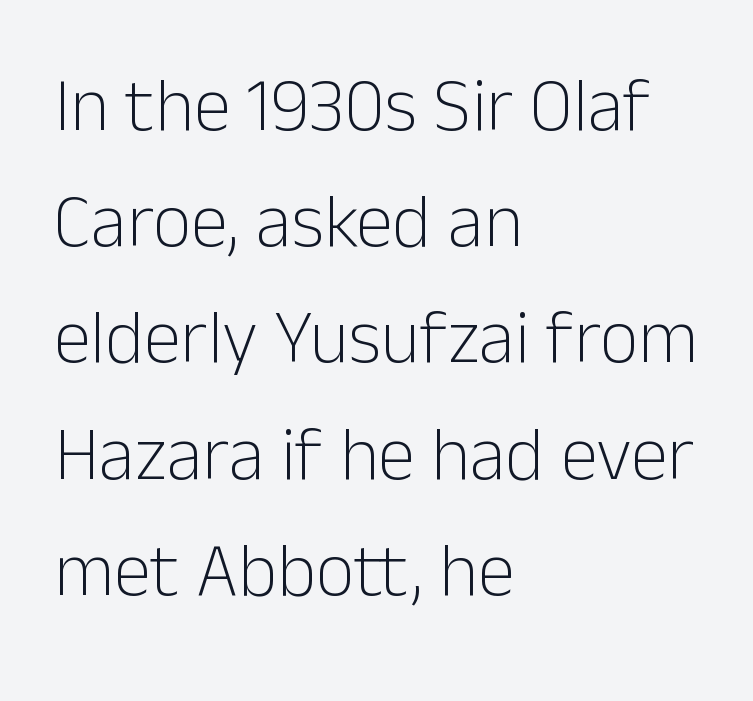
{"serif": "no", "italic": "no", "bold": "no", "weight": "light", "width": "normal", "stroke_contrast": "low", "x_height": "medium", "monospaced": "no", "underline": "no", "align": "left", "line_spacing": "normal", "line_spacing_ratio": 1.55, "letter_spacing": "normal", "letter_spacing_em": 0.0, "glyph_px": 75}
